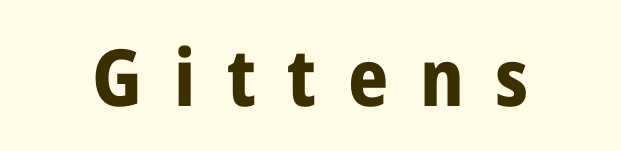
The image shows 79 px bold, condensed sans-serif type, upright; set unusually wide letter spacing (+0.4 em), not underlined; low stroke contrast and a medium x-height.
